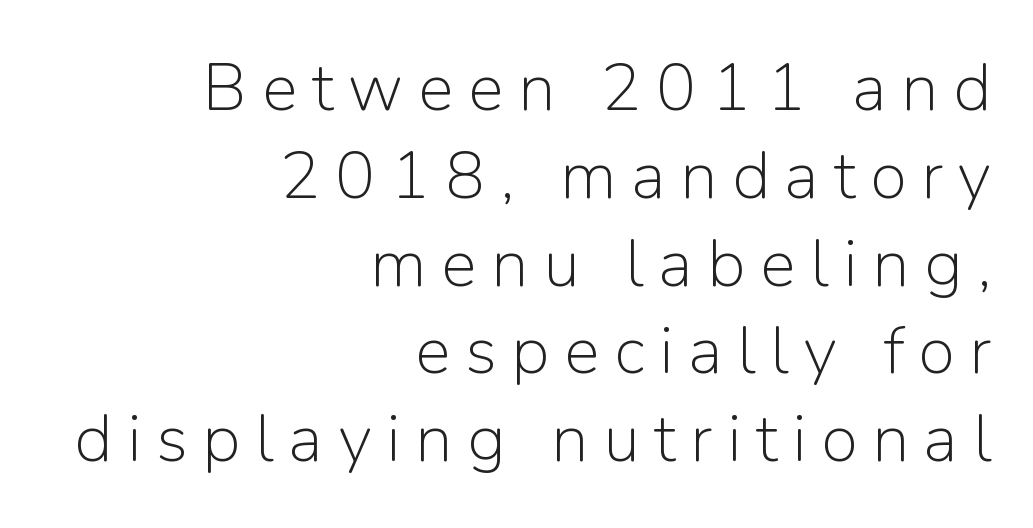
These lines stack with their right ends in a neat column. Each letter's strokes conclude bluntly, with no projecting serifs. Any mark beneath the type? The region is blank. The specimen reads as upright at a glance.
